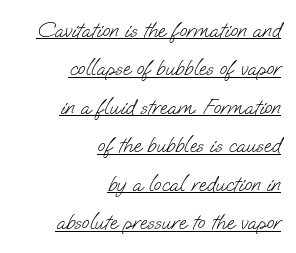
{"bold": "no", "underline": "yes", "align": "right", "line_spacing_ratio": 1.75, "letter_spacing": "normal", "letter_spacing_em": 0.0, "glyph_px": 22}
